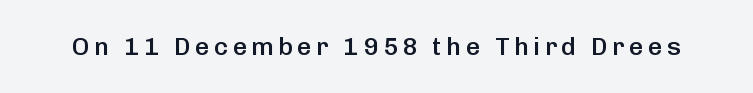
The image shows 25 px text type, upright; set not underlined.
